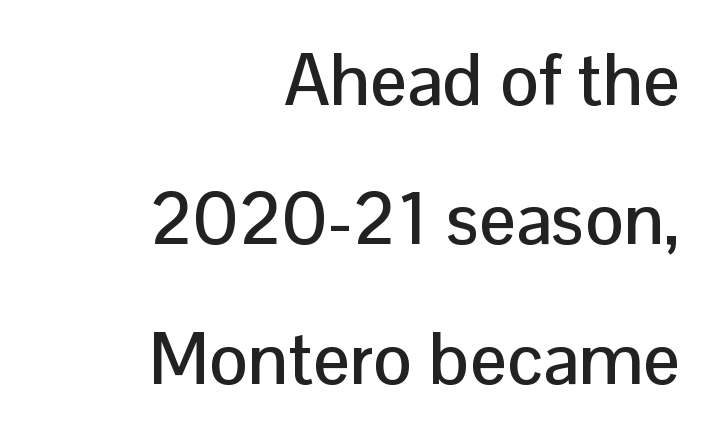
The passage is arranged like a letterhead date or caption credit — flush right. Nothing sits at the stroke ends, so this counts as sans-serif. The designer dialed line spacing up above the default. A bare baseline throughout the passage.
